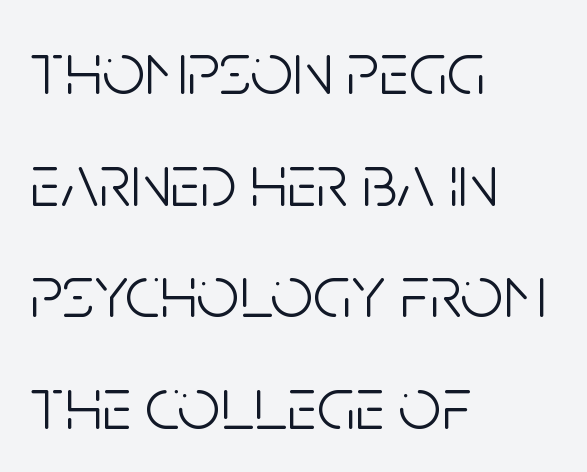
The passage shown stacks its lines at a standard gap. Descenders hang freely into open space. The paragraph has a hard left edge and a soft right edge. The passage shown is typeset with a sans-serif family. Posture: straight, roman, zero tilt. These lines are rendered in a variable-pitch font.
